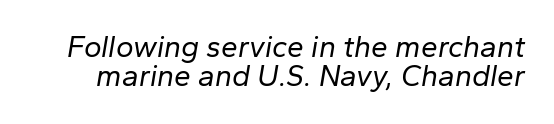
Q: Is the text bold? A: No.
Q: Is the text italic (slanted)? A: Yes, it leans right by about 10 degrees.
Q: Is the text underlined? A: No.
Q: Is the spacing between letters normal or unusually wide? A: Normal.
Q: Is the spacing between lines tight, normal or loose? A: Tight.
Q: Width (condensed, normal, or wide)? A: Normal.
Q: Stroke contrast? A: Low.
Q: x-height? A: Medium.
Q: Monospaced? A: No.
